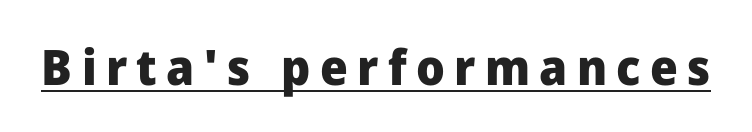
Typographic density is high because the face is bold. The sample's only ornament is a line tracing under the words. A typesetter would call this proportional, since set widths differ per character. Is there any slant? The stems are plumb.
